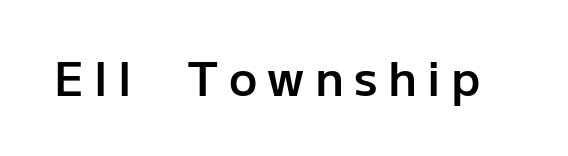
Is this a fixed-width face? No — the glyphs have proportional, varying widths. Strokes here are thickened, but only to semibold level. Inter-character spacing is expanded well beyond the font's built-in metrics. The baseline area is clear. The axis of the letterforms is exactly vertical.
